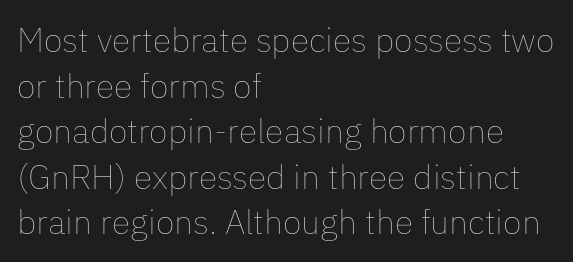
{"italic": "no", "bold": "no", "weight": "thin", "width": "normal", "stroke_contrast": "low", "x_height": "medium", "monospaced": "no", "underline": "no", "align": "left", "line_spacing": "normal", "line_spacing_ratio": 1.34, "letter_spacing": "normal", "letter_spacing_em": 0.0, "glyph_px": 34}
